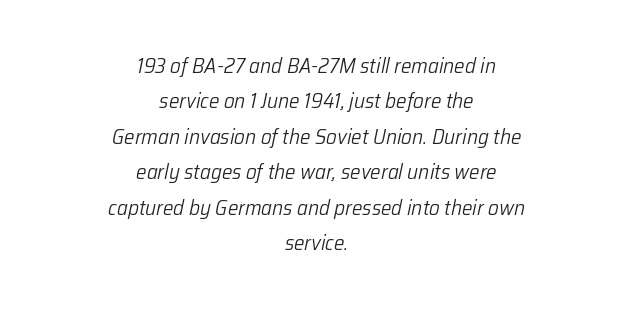
Nothing unusual about the tracking: characters are spaced as the font intends. Slant detected: the letters are inclined. The glyphs are unaccompanied by any horizontal stroke below them. Weight class: somewhere from thin through regular. This rendering uses center alignment, leaving both contours irregular but symmetric.
